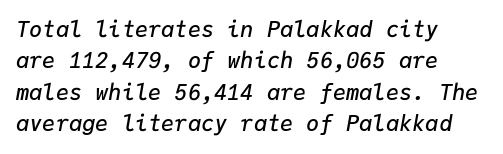
The image shows 22 px text type, italic (leaning right); set left-aligned, normal line spacing (1.43x), normal letter spacing, not underlined.
